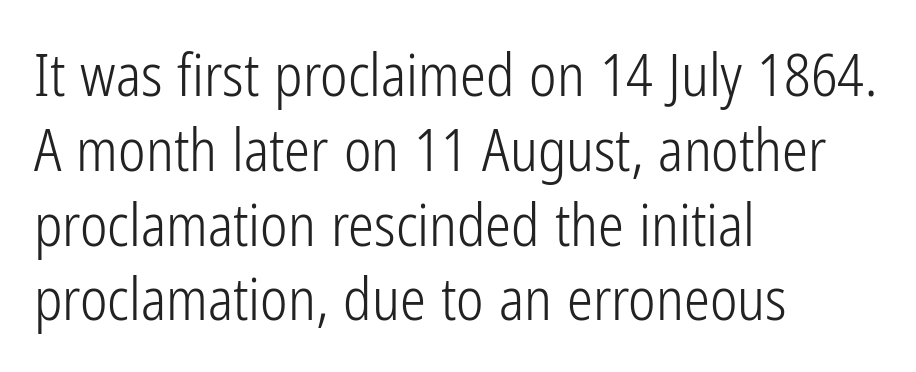
Q: Is the text bold? A: No.
Q: Is the text italic (slanted)? A: No, it is upright.
Q: Is the typeface a serif or a sans-serif typeface? A: Sans-serif.
Q: Is the text underlined? A: No.
Q: How is the paragraph aligned? A: Left-aligned.
Q: Is the spacing between letters normal or unusually wide? A: Normal.
Q: Is the spacing between lines tight, normal or loose? A: Normal.
Q: Width (condensed, normal, or wide)? A: Condensed.
Q: Stroke contrast? A: Low.
Q: x-height? A: Medium.
Q: Monospaced? A: No.
